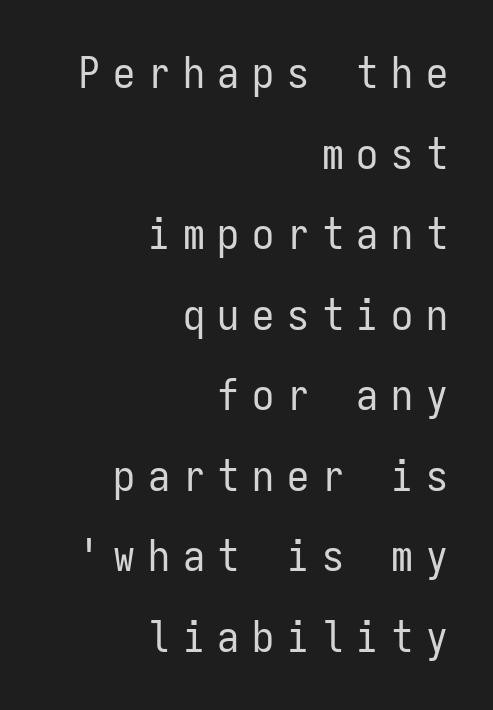
Compared with typical body copy, the letter spacing here is much looser. The rendering anchors every line to the right-hand side. Ink coverage per letter is moderate at most. Monospaced: the letters line up in strict vertical columns. Type style note: lacks serifs. Ordinary non-slanted type is in use.
